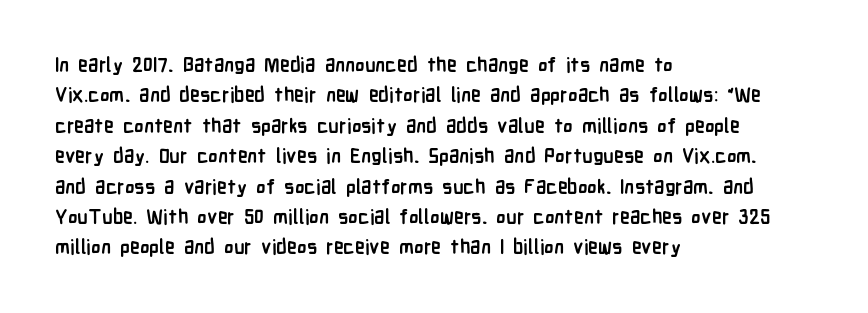
{"italic": "no", "bold": "yes", "underline": "no", "align": "left", "line_spacing": "normal", "line_spacing_ratio": 1.52, "letter_spacing": "normal", "letter_spacing_em": 0.0, "glyph_px": 20}
